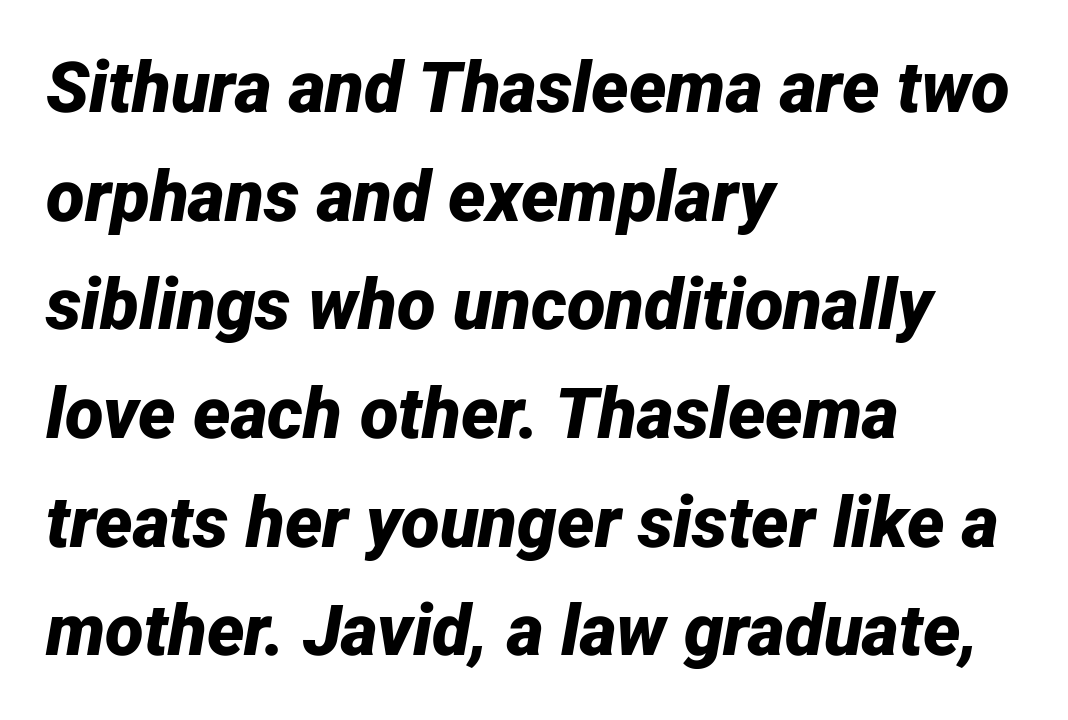
The image shows 71 px bold type, italic (leaning right); set left-aligned, normal line spacing (1.53x), normal letter spacing, not underlined; low stroke contrast and a medium x-height.
